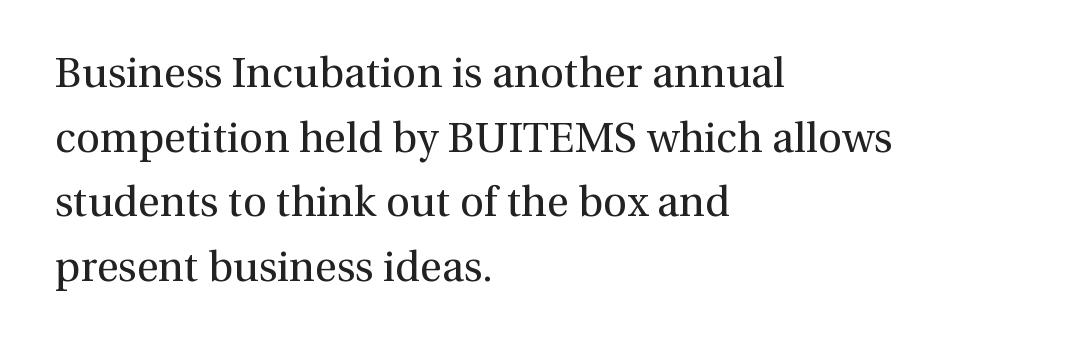
{"serif": "yes", "italic": "no", "bold": "no", "weight": "regular", "width": "normal", "x_height": "medium", "monospaced": "no", "underline": "no", "align": "left", "line_spacing": "normal", "line_spacing_ratio": 1.54, "letter_spacing": "normal", "letter_spacing_em": 0.0, "glyph_px": 42}
